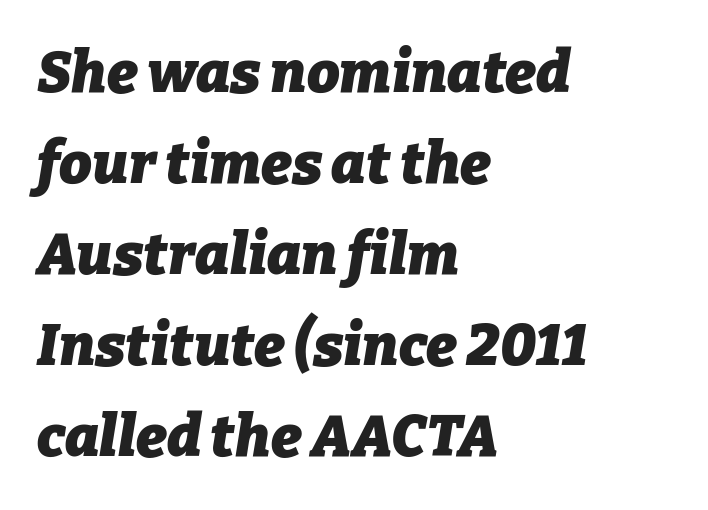
{"italic": "yes", "lean": "right", "slant_degrees": 9, "bold": "yes", "weight": "heavy", "width": "normal", "stroke_contrast": "low", "x_height": "medium", "monospaced": "no", "underline": "no", "align": "left", "line_spacing": "normal", "line_spacing_ratio": 1.57, "letter_spacing": "normal", "letter_spacing_em": 0.0, "glyph_px": 58}
